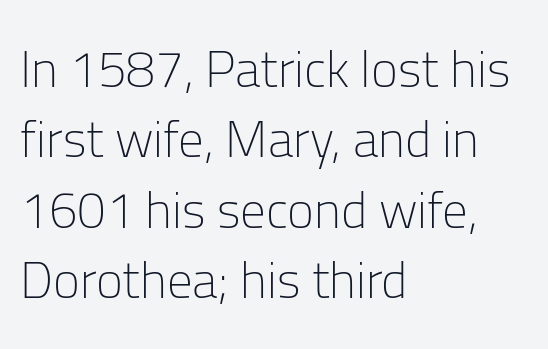
Q: Is the text bold? A: No.
Q: Is the text italic (slanted)? A: No, it is upright.
Q: Is the typeface a serif or a sans-serif typeface? A: Sans-serif.
Q: Is the text underlined? A: No.
Q: How is the paragraph aligned? A: Left-aligned.
Q: Is the spacing between letters normal or unusually wide? A: Normal.
Q: Is the spacing between lines tight, normal or loose? A: Normal.
Q: Width (condensed, normal, or wide)? A: Normal.
Q: Stroke contrast? A: Low.
Q: x-height? A: Medium.
Q: Monospaced? A: No.
